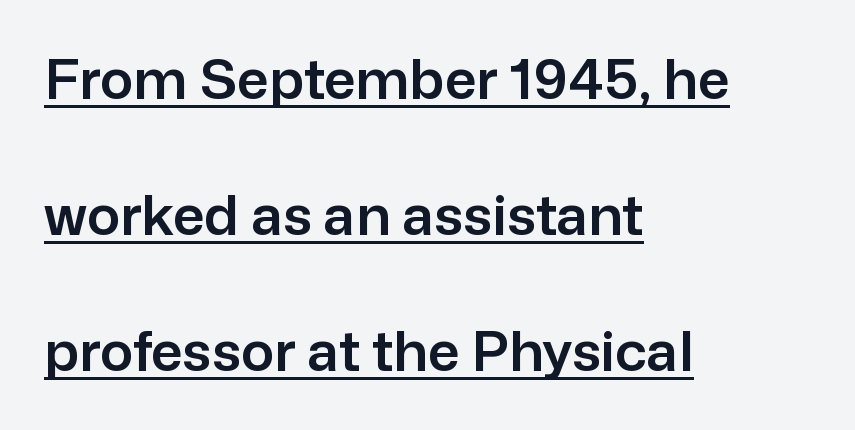
The image shows 56 px sans-serif type, upright; set left-aligned, loose line spacing (2.43x), normal letter spacing, underlined; low stroke contrast and a medium x-height.
